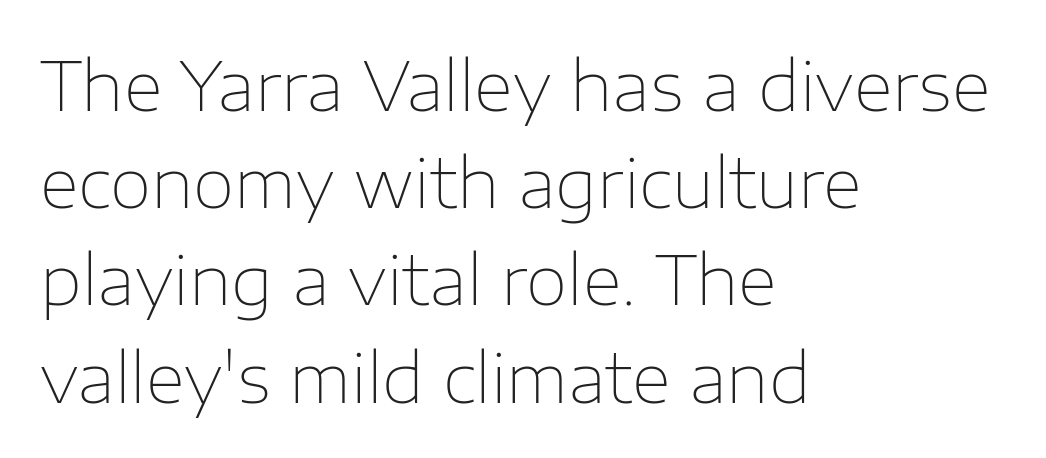
Q: Is the text bold? A: No.
Q: Is the text italic (slanted)? A: No, it is upright.
Q: Is the typeface a serif or a sans-serif typeface? A: Sans-serif.
Q: Is the text underlined? A: No.
Q: How is the paragraph aligned? A: Left-aligned.
Q: Is the spacing between letters normal or unusually wide? A: Normal.
Q: Is the spacing between lines tight, normal or loose? A: Normal.
Q: Width (condensed, normal, or wide)? A: Normal.
Q: Stroke contrast? A: Low.
Q: x-height? A: Medium.
Q: Monospaced? A: No.
